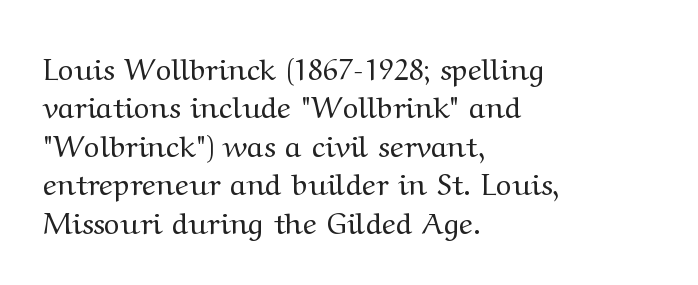
Q: Is the text bold? A: No.
Q: Is the text italic (slanted)? A: No, it is upright.
Q: Is the typeface a serif or a sans-serif typeface? A: Serif.
Q: Is the text underlined? A: No.
Q: How is the paragraph aligned? A: Left-aligned.
Q: Is the spacing between letters normal or unusually wide? A: Normal.
Q: Is the spacing between lines tight, normal or loose? A: Normal.
Q: Width (condensed, normal, or wide)? A: Wide.
Q: Stroke contrast? A: Medium.
Q: x-height? A: Medium.
Q: Monospaced? A: No.
